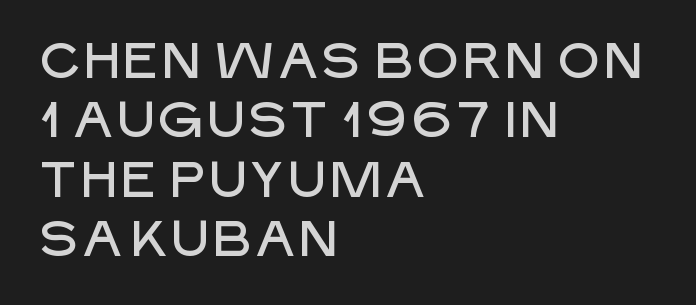
Q: Is the text italic (slanted)? A: No, it is upright.
Q: Is the typeface a serif or a sans-serif typeface? A: Sans-serif.
Q: Is the text underlined? A: No.
Q: How is the paragraph aligned? A: Left-aligned.
Q: Is the spacing between letters normal or unusually wide? A: Normal.
Q: Width (condensed, normal, or wide)? A: Normal.
Q: Stroke contrast? A: Low.
Q: x-height? A: Large.
Q: Monospaced? A: No.
